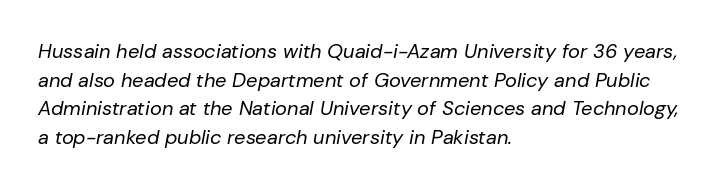
{"italic": "yes", "lean": "right", "slant_degrees": 10, "bold": "no", "underline": "no", "align": "left", "line_spacing": "normal", "line_spacing_ratio": 1.43, "letter_spacing": "normal", "letter_spacing_em": 0.0, "glyph_px": 20}
